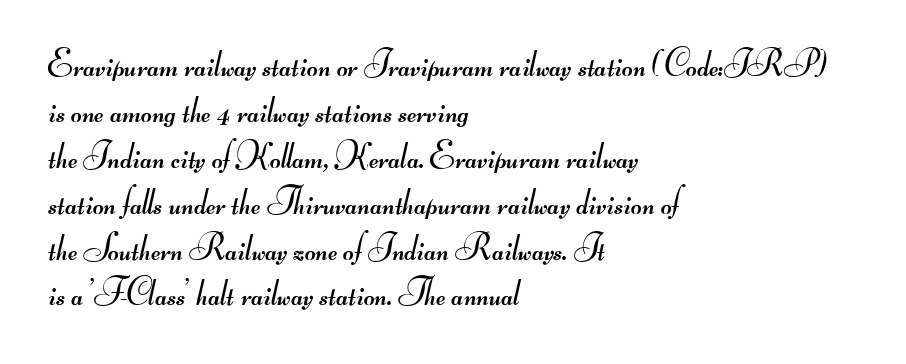
The image shows 37 px regular-weight, wide sans-serif type; set left-aligned, line spacing 1.24x, normal letter spacing, not underlined; medium stroke contrast.
